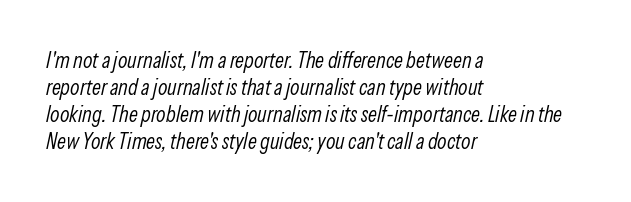
This rendering features lettering with no underline. Tracking value appears to be zero — textbook default spacing. The specimen reads as italic at a glance. Every row of glyphs begins at an identical x-position on the left. A light-to-regular cut is what we see here.
